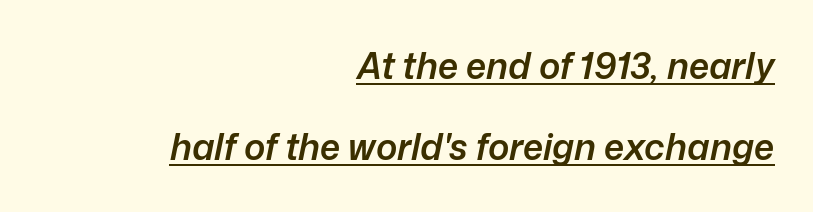
{"italic": "yes", "lean": "right", "slant_degrees": 12, "bold": "semi", "weight": "semibold", "width": "normal", "stroke_contrast": "low", "x_height": "medium", "monospaced": "no", "underline": "yes", "align": "right", "line_spacing": "loose", "line_spacing_ratio": 2.26, "letter_spacing": "normal", "letter_spacing_em": 0.0, "glyph_px": 36}
